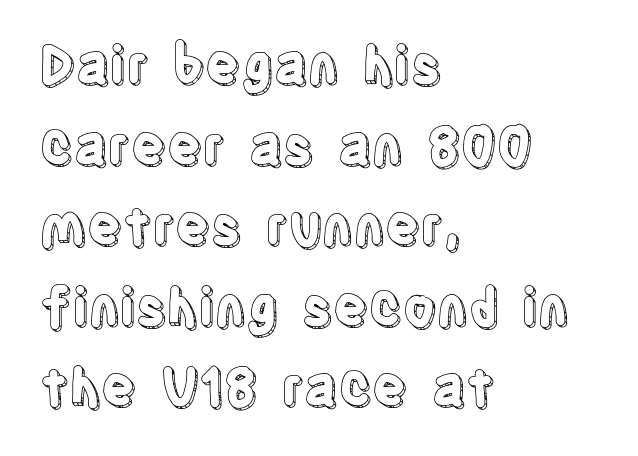
The image shows 52 px condensed type, upright; set left-aligned, normal line spacing (1.55x), normal letter spacing, not underlined; a large x-height.
